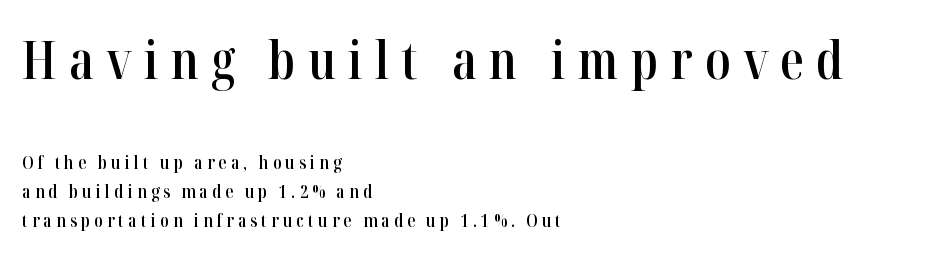
Q: Is the text bold? A: Semi-bold.
Q: Is the text italic (slanted)? A: No, it is upright.
Q: Is the typeface a serif or a sans-serif typeface? A: Serif.
Q: Is the text underlined? A: No.
Q: How is the paragraph aligned? A: Left-aligned.
Q: Is the spacing between letters normal or unusually wide? A: Unusually wide.
Q: Is the spacing between lines tight, normal or loose? A: Normal.
Q: Which block of text is set in a larger size, the first (top) or the second (bottom)? A: The first (top) one.
Q: Width (condensed, normal, or wide)? A: Condensed.
Q: Stroke contrast? A: High.
Q: x-height? A: Medium.
Q: Monospaced? A: No.
